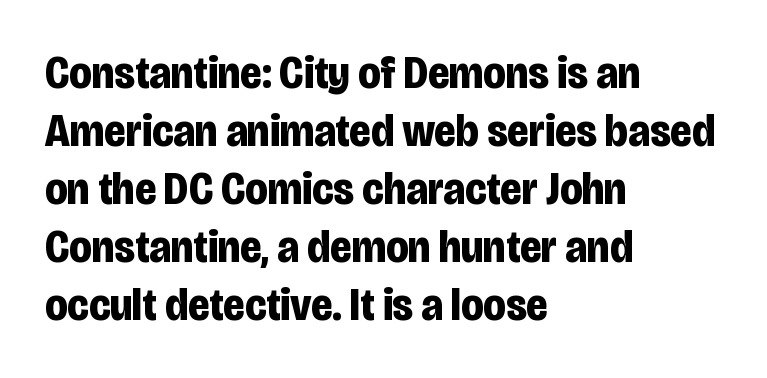
{"serif": "no", "italic": "no", "bold": "yes", "weight": "bold", "width": "condensed", "stroke_contrast": "low", "x_height": "large", "monospaced": "no", "underline": "no", "align": "left", "line_spacing": "normal", "line_spacing_ratio": 1.26, "letter_spacing": "normal", "letter_spacing_em": 0.0, "glyph_px": 46}
